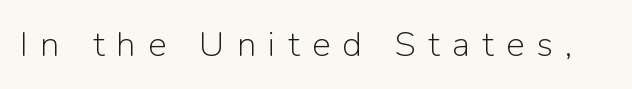
{"serif": "no", "italic": "no", "bold": "no", "weight": "light", "width": "normal", "stroke_contrast": "low", "x_height": "medium", "monospaced": "no", "underline": "no", "letter_spacing": "wide", "letter_spacing_em": 0.35, "glyph_px": 35}
